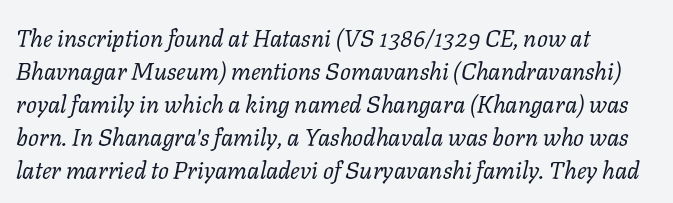
{"italic": "yes", "lean": "right", "slant_degrees": 11, "bold": "no", "underline": "no", "align": "left", "line_spacing": "normal", "line_spacing_ratio": 1.37, "letter_spacing": "normal", "letter_spacing_em": 0.0, "glyph_px": 24}
